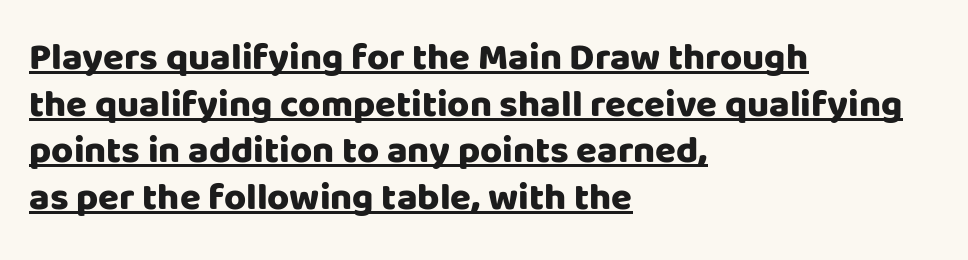
Q: Is the text bold? A: Yes.
Q: Is the text italic (slanted)? A: No, it is upright.
Q: Is the typeface a serif or a sans-serif typeface? A: Sans-serif.
Q: Is the text underlined? A: Yes.
Q: How is the paragraph aligned? A: Left-aligned.
Q: Is the spacing between letters normal or unusually wide? A: Normal.
Q: Width (condensed, normal, or wide)? A: Normal.
Q: Stroke contrast? A: Low.
Q: x-height? A: Large.
Q: Monospaced? A: No.
